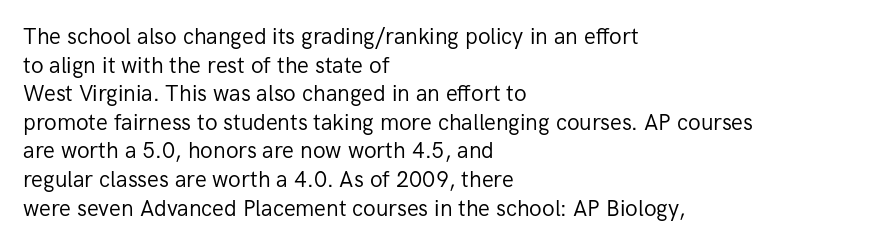
Check the space under the baseline: it is left empty. Characters follow at the spacing the type designer built in. These glyphs show unthickened strokes, regular width or finer. This is the regular roman posture of the typeface. A typesetter would call this leading conventional body-copy spacing. The compositor pushed each line to the left boundary.
